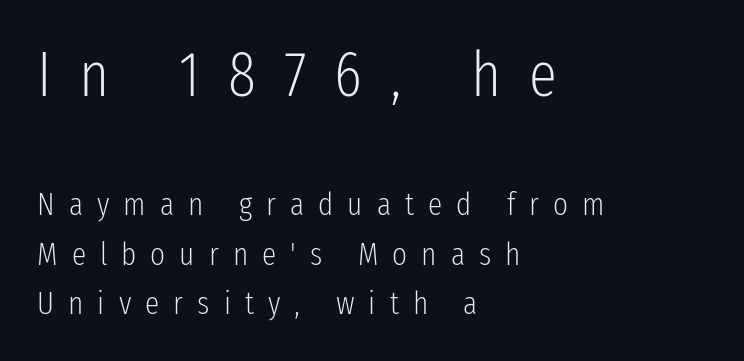
The image shows 63 px light, condensed sans-serif type, upright; set left-aligned, normal line spacing (1.55x), unusually wide letter spacing (+0.44 em), not underlined; the first (top) block is 1.97x larger; low stroke contrast and a medium x-height.
